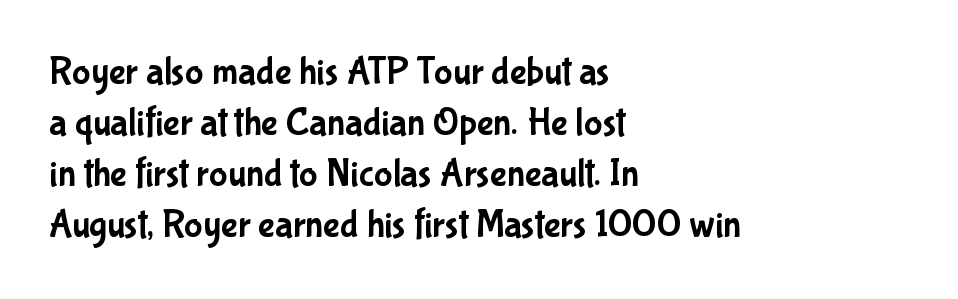
The image shows 39 px condensed sans-serif type, upright; set left-aligned, normal line spacing (1.31x), normal letter spacing, not underlined; low stroke contrast and a medium x-height.
